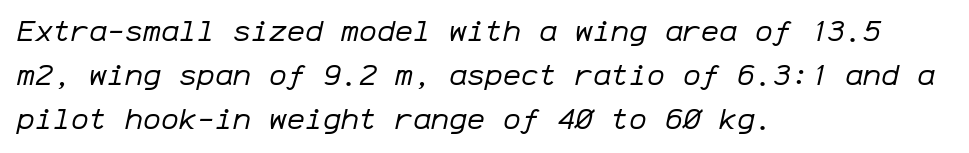
{"italic": "yes", "lean": "right", "slant_degrees": 12, "bold": "no", "weight": "regular", "width": "normal", "stroke_contrast": "low", "x_height": "medium", "monospaced": "yes", "underline": "no", "align": "left", "line_spacing": "normal", "line_spacing_ratio": 1.47, "letter_spacing": "normal", "letter_spacing_em": 0.0, "glyph_px": 30}
